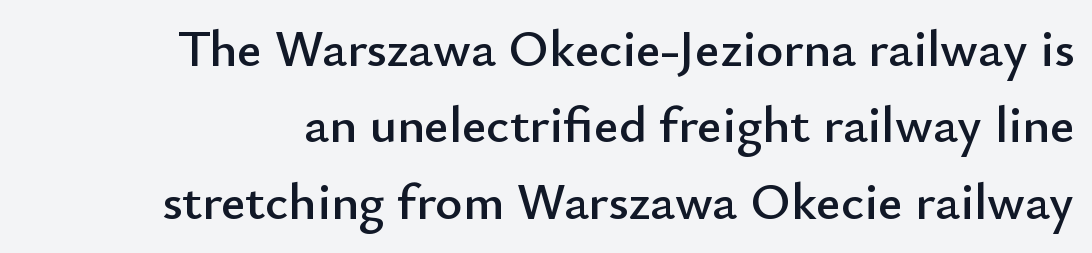
Characters follow at the spacing the type designer built in. Does the copy run flush right? Yes — the right margin is perfectly even. This is the regular roman posture of the typeface. Think of a printed novel: that variable character pitch is what you see here.
